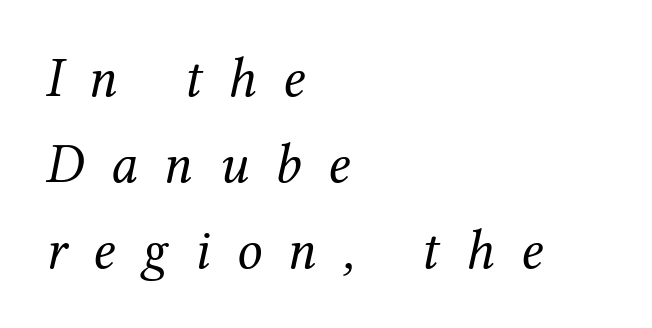
{"serif": "yes", "italic": "yes", "lean": "right", "slant_degrees": 12, "bold": "no", "weight": "regular", "width": "normal", "stroke_contrast": "medium", "x_height": "medium", "monospaced": "no", "underline": "no", "align": "left", "line_spacing": "normal", "line_spacing_ratio": 1.54, "letter_spacing": "wide", "letter_spacing_em": 0.47, "glyph_px": 56}
